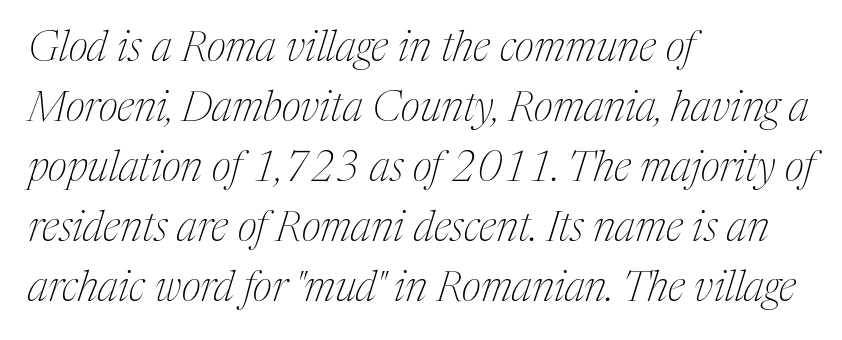
Q: Is the text bold? A: No.
Q: Is the text italic (slanted)? A: Yes, it leans right by about 17 degrees.
Q: Is the typeface a serif or a sans-serif typeface? A: Serif.
Q: Is the text underlined? A: No.
Q: How is the paragraph aligned? A: Left-aligned.
Q: Is the spacing between letters normal or unusually wide? A: Normal.
Q: Is the spacing between lines tight, normal or loose? A: Normal.
Q: Width (condensed, normal, or wide)? A: Condensed.
Q: Stroke contrast? A: Medium.
Q: x-height? A: Medium.
Q: Monospaced? A: No.
